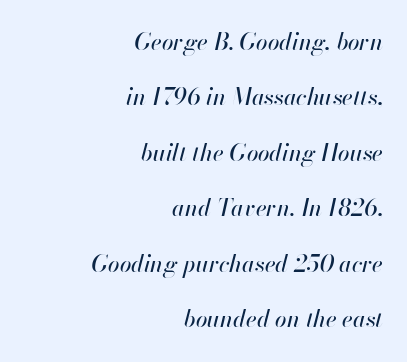
The passage shown stacks its lines with a broad gap. Is the block centered? No — it sits flush against the right margin. Spacing between characters is what you'd get straight out of the box. Rule under the text: the space is simply empty. If you drew a line through each stem, it would be angled.
